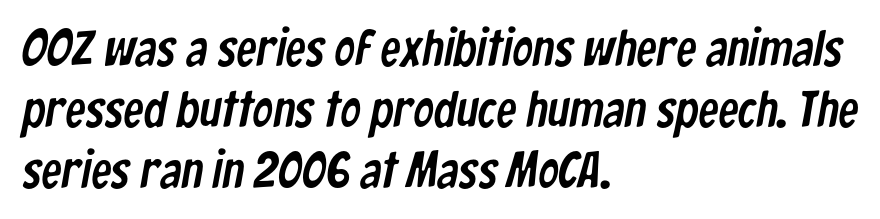
Q: Is the typeface a serif or a sans-serif typeface? A: Sans-serif.
Q: Is the text underlined? A: No.
Q: How is the paragraph aligned? A: Left-aligned.
Q: Is the spacing between letters normal or unusually wide? A: Normal.
Q: Width (condensed, normal, or wide)? A: Condensed.
Q: Stroke contrast? A: Low.
Q: x-height? A: Medium.
Q: Monospaced? A: No.
